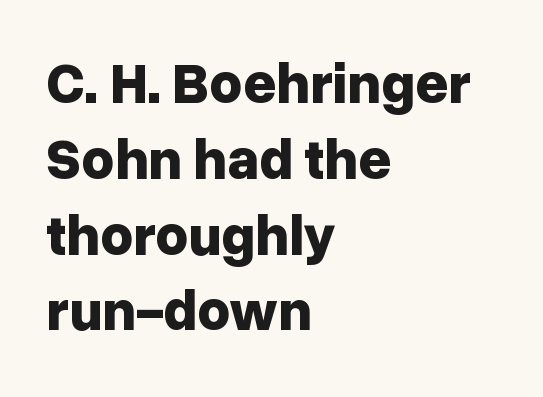
The image shows 57 px bold sans-serif type, upright; set left-aligned, normal line spacing (1.33x), normal letter spacing, not underlined; low stroke contrast and a medium x-height.
